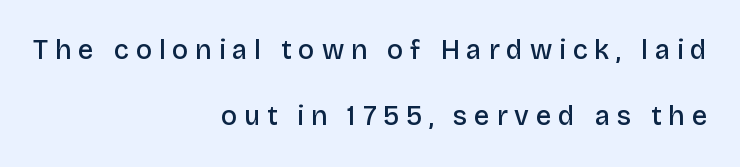
The image shows 27 px text type, upright; set right-aligned, loose line spacing (2.45x), unusually wide letter spacing (+0.25 em), not underlined.
